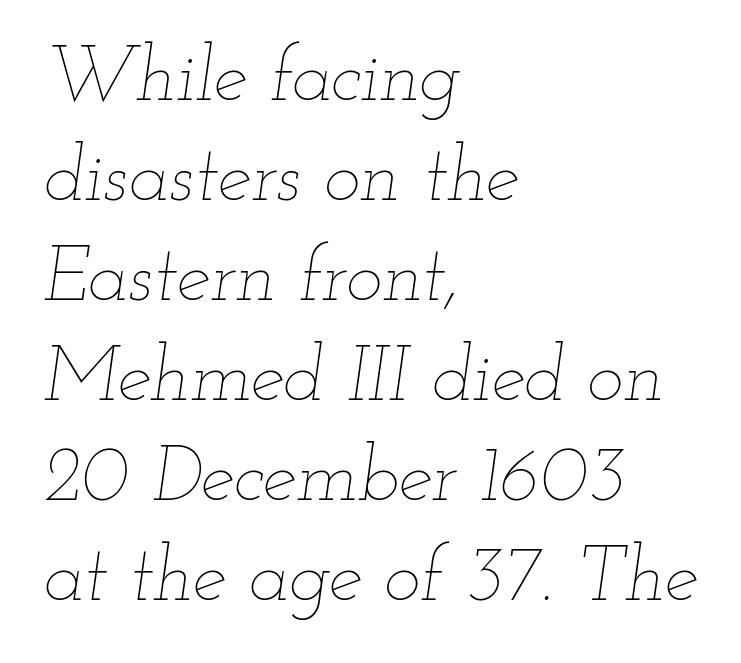
Q: Is the text bold? A: No.
Q: Is the text italic (slanted)? A: Yes, it leans right by about 12 degrees.
Q: Is the text underlined? A: No.
Q: How is the paragraph aligned? A: Left-aligned.
Q: Is the spacing between letters normal or unusually wide? A: Normal.
Q: Is the spacing between lines tight, normal or loose? A: Normal.
Q: Width (condensed, normal, or wide)? A: Wide.
Q: Stroke contrast? A: Low.
Q: x-height? A: Small.
Q: Monospaced? A: No.
